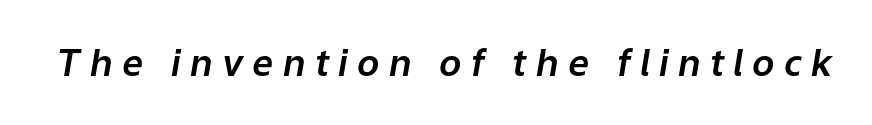
Q: Is the text italic (slanted)? A: Yes, it leans right by about 9 degrees.
Q: Is the text underlined? A: No.
Q: Is the spacing between letters normal or unusually wide? A: Unusually wide.
Q: Width (condensed, normal, or wide)? A: Normal.
Q: Stroke contrast? A: Low.
Q: x-height? A: Medium.
Q: Monospaced? A: No.
